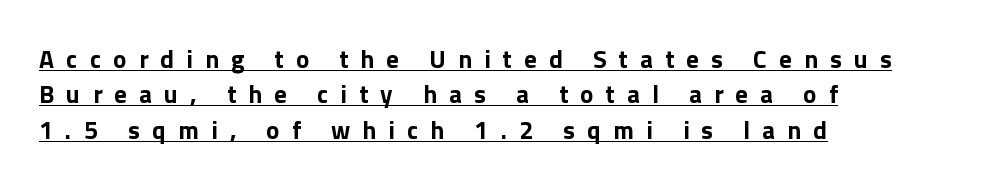
The vertical gap from one line to the next is medium. The font is running at its bold setting. Which margin do the lines hug? The left one — the right edge is uneven. Here the glyphs are tracked loosely, breaking word shapes into spaced letters. Has an underline been added? It has. Quick note: not italic, upright.
